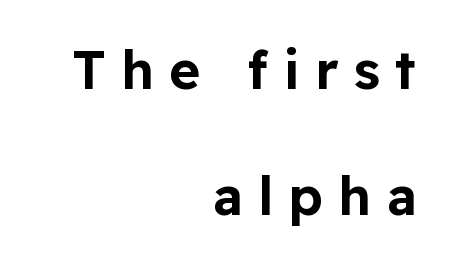
The image shows 53 px sans-serif type, upright; set right-aligned, loose line spacing (2.37x), unusually wide letter spacing (+0.29 em), not underlined; low stroke contrast and a medium x-height.
